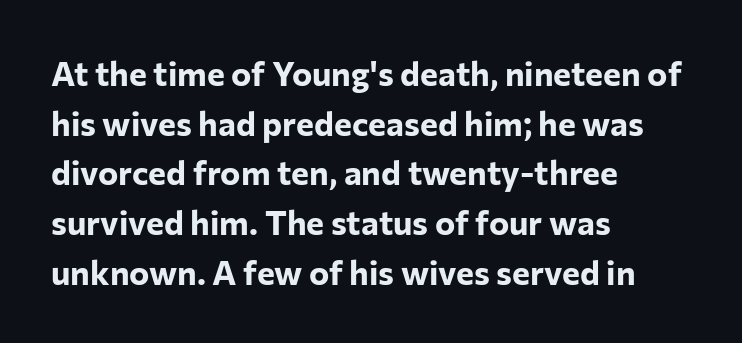
The image shows 34 px bold sans-serif type, upright; set left-aligned, normal line spacing (1.46x), normal letter spacing, not underlined; low stroke contrast and a medium x-height.
